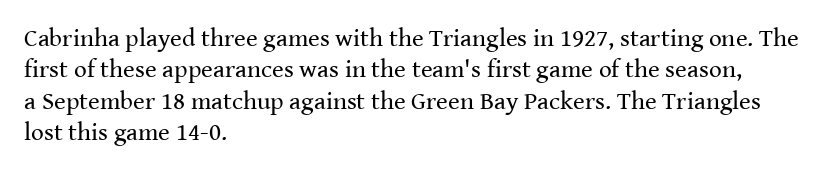
{"italic": "no", "bold": "no", "underline": "no", "align": "left", "line_spacing": "normal", "line_spacing_ratio": 1.26, "letter_spacing": "normal", "letter_spacing_em": 0.0, "glyph_px": 25}
